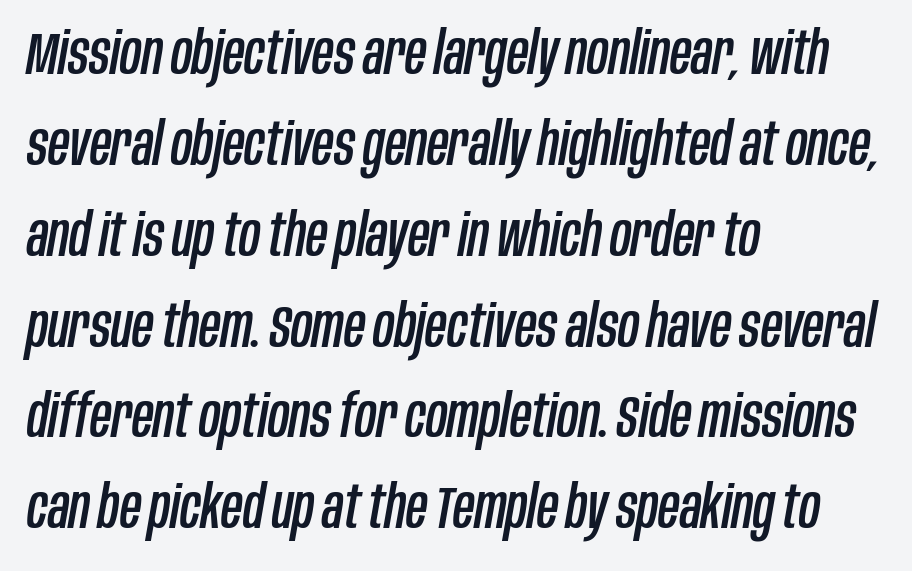
The image shows 59 px condensed type, italic (leaning right); set left-aligned, normal line spacing (1.54x), normal letter spacing, not underlined; low stroke contrast and a large x-height.
